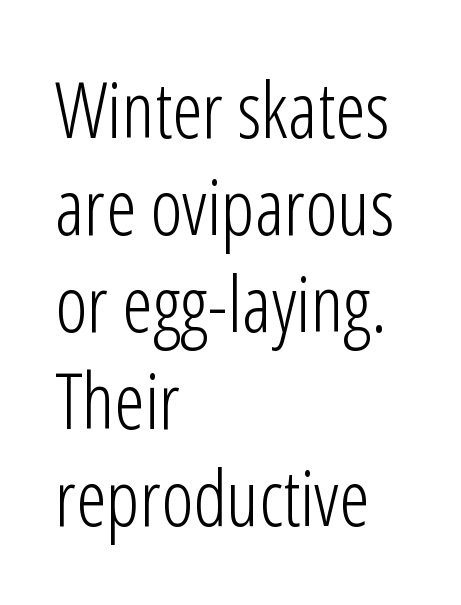
Q: Is the text bold? A: No.
Q: Is the text italic (slanted)? A: No, it is upright.
Q: Is the typeface a serif or a sans-serif typeface? A: Sans-serif.
Q: Is the text underlined? A: No.
Q: How is the paragraph aligned? A: Left-aligned.
Q: Is the spacing between letters normal or unusually wide? A: Normal.
Q: Is the spacing between lines tight, normal or loose? A: Normal.
Q: Width (condensed, normal, or wide)? A: Condensed.
Q: Stroke contrast? A: Low.
Q: x-height? A: Medium.
Q: Monospaced? A: No.
